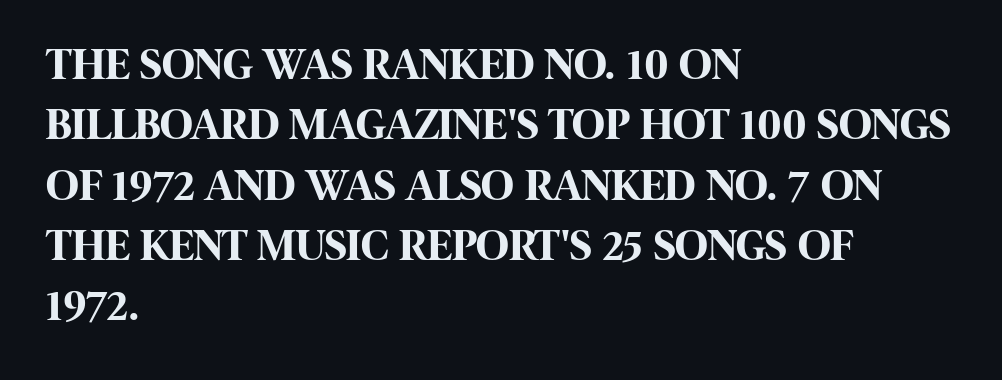
Q: Is the text bold? A: Yes.
Q: Is the text italic (slanted)? A: No, it is upright.
Q: Is the typeface a serif or a sans-serif typeface? A: Sans-serif.
Q: Is the text underlined? A: No.
Q: How is the paragraph aligned? A: Left-aligned.
Q: Is the spacing between letters normal or unusually wide? A: Normal.
Q: Is the spacing between lines tight, normal or loose? A: Normal.
Q: Width (condensed, normal, or wide)? A: Condensed.
Q: Stroke contrast? A: High.
Q: x-height? A: Large.
Q: Monospaced? A: No.
